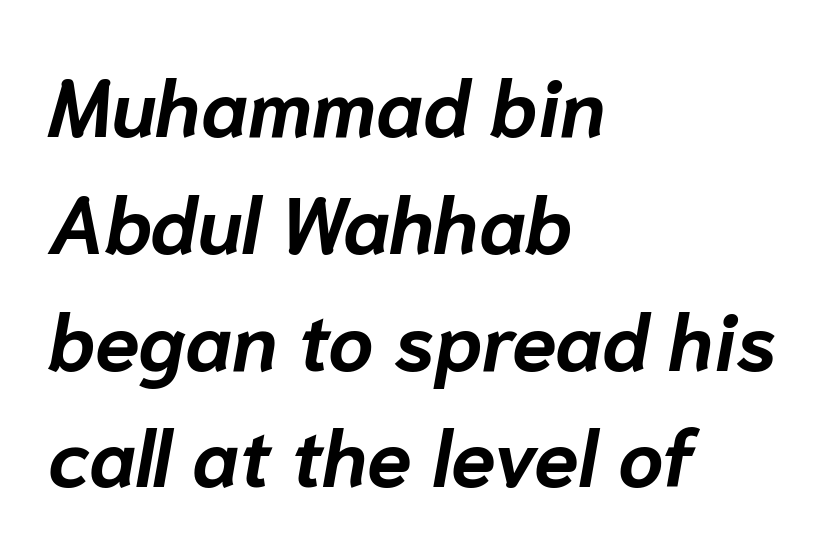
The passage shown is typed in a proportional face where columns would drift. The block of text has a typical density, with ordinary space between rows. Does the copy run flush right? No — it runs flush left. Plain, unruled lines of type. A full-strength bold gives these letters their thick strokes.
